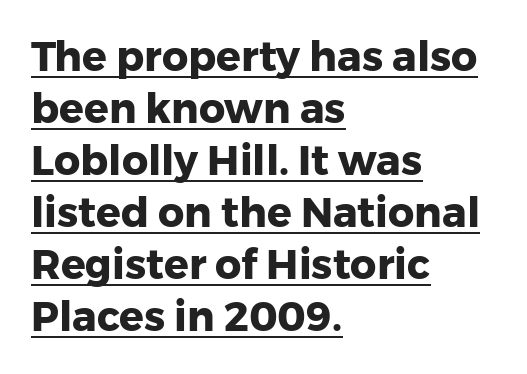
The image shows 41 px heavy sans-serif type, upright; set left-aligned, normal line spacing (1.27x), normal letter spacing, underlined; low stroke contrast and a medium x-height.
